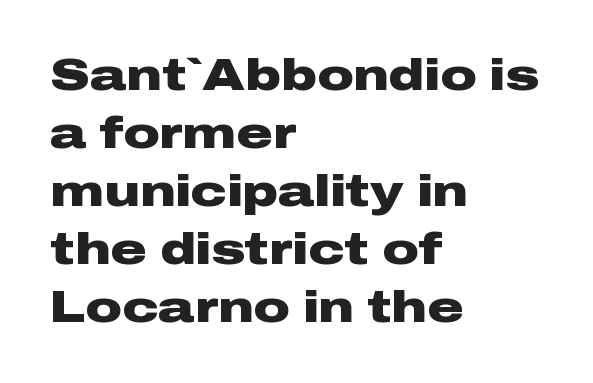
The image shows 45 px heavy, wide sans-serif type, upright; set left-aligned, normal line spacing (1.29x), normal letter spacing, not underlined; low stroke contrast and a medium x-height.
